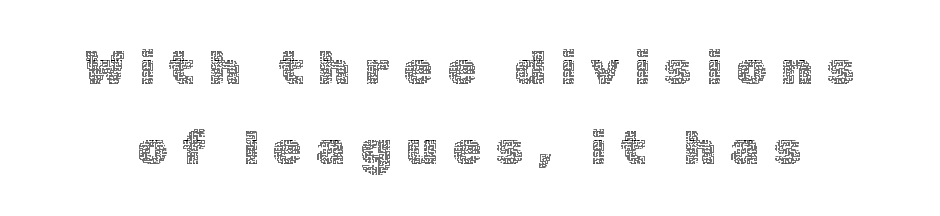
Rows of type keep a routine distance in the vertical direction. This is not heavy type; no bold has been used. You could not count columns in this text — the font is proportionally spaced. Look at the tracking — it's clearly loosened, letters drifting apart.
